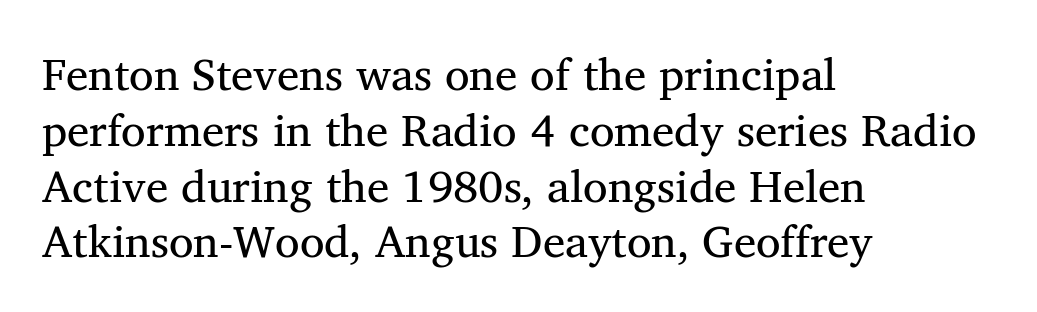
Q: Is the text bold? A: No.
Q: Is the text italic (slanted)? A: No, it is upright.
Q: Is the typeface a serif or a sans-serif typeface? A: Serif.
Q: Is the text underlined? A: No.
Q: How is the paragraph aligned? A: Left-aligned.
Q: Is the spacing between letters normal or unusually wide? A: Normal.
Q: Width (condensed, normal, or wide)? A: Normal.
Q: Stroke contrast? A: Medium.
Q: x-height? A: Medium.
Q: Monospaced? A: No.
